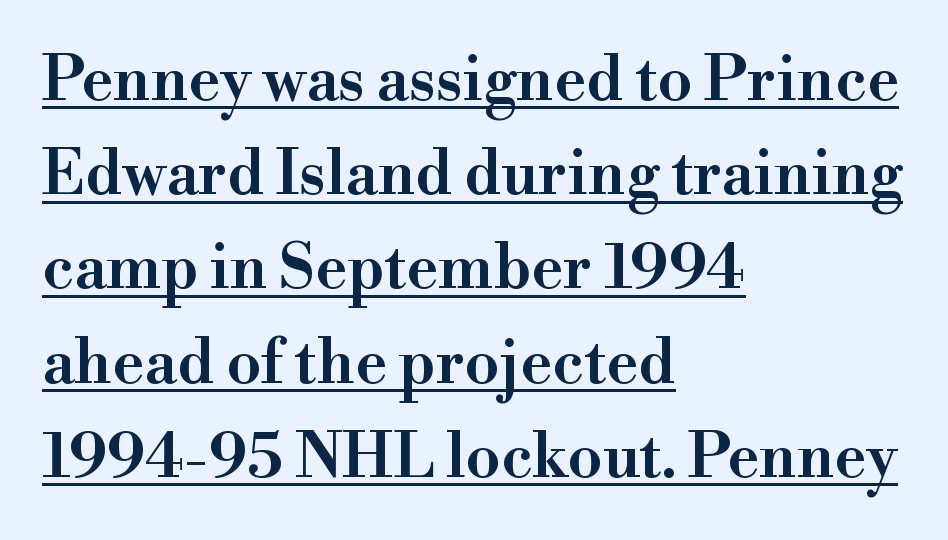
A baseline rule has been typeset under these characters. The type sits square on the baseline with zero lean. The lines in this sample share a left origin and differ only in where they stop. Do the characters align in a grid? No, the font is proportional. I'd describe the lettering as semibold — firm but not a full bold.
